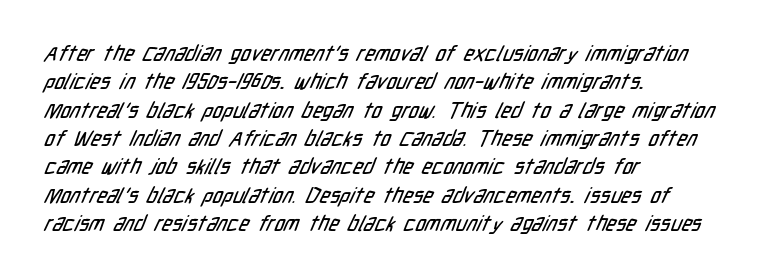
{"underline": "no", "align": "left", "line_spacing": "normal", "line_spacing_ratio": 1.35, "letter_spacing": "normal", "letter_spacing_em": 0.0, "glyph_px": 21}
